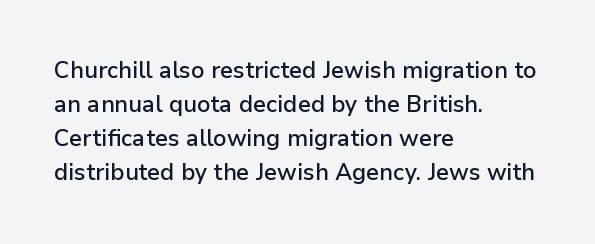
The image shows 23 px text type, upright; set left-aligned, normal line spacing (1.48x), normal letter spacing, not underlined.
